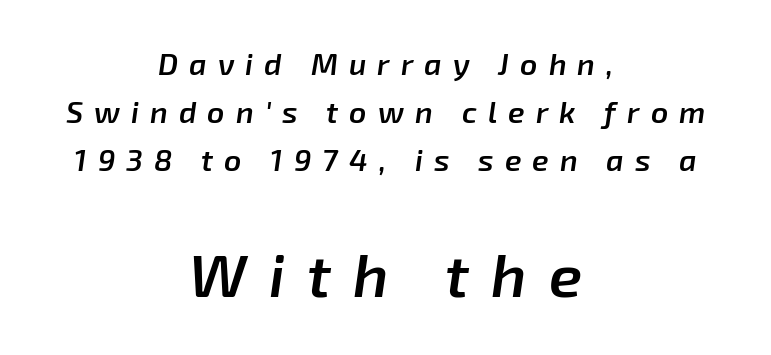
The image shows 60 px semibold type, italic (leaning right); set centered, normal line spacing (1.6x), unusually wide letter spacing (+0.37 em), not underlined; the second (bottom) block is 2.0x larger; low stroke contrast and a medium x-height.
